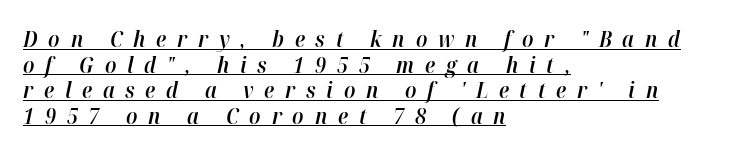
Like a heading marked for emphasis, these lines bear an underscore. There is plenty of visible air inserted between adjacent glyphs. Caption: multi-line text, flush left, ragged right. Look at the stroke-to-counter ratio: somewhat heavy, a semibold. Notice how the stems are inclined rather than vertical — that's the hallmark of italics.
